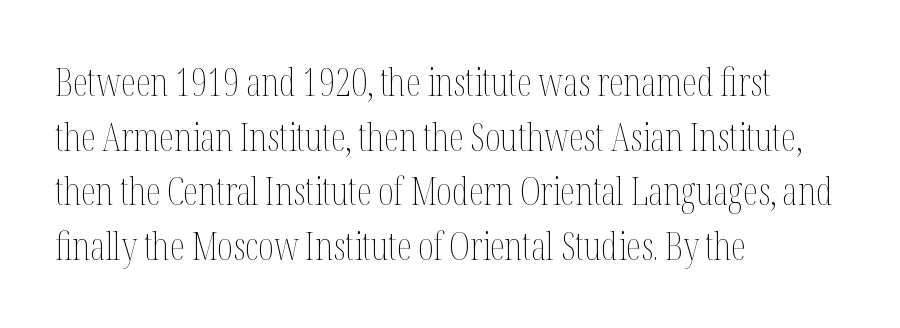
The image shows 38 px thin, condensed type, upright; set left-aligned, normal line spacing (1.44x), normal letter spacing, not underlined; medium stroke contrast and a medium x-height.
